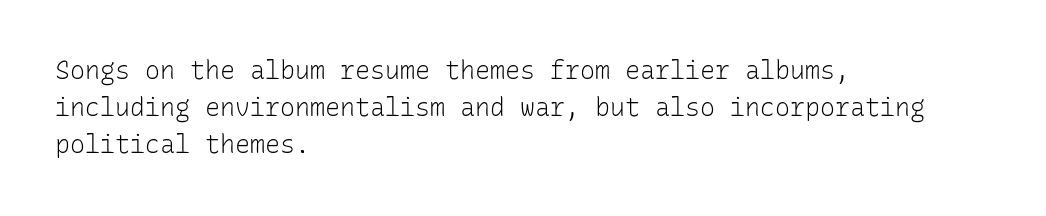
Q: Is the text bold? A: No.
Q: Is the text italic (slanted)? A: No, it is upright.
Q: Is the text underlined? A: No.
Q: How is the paragraph aligned? A: Left-aligned.
Q: Is the spacing between letters normal or unusually wide? A: Normal.
Q: Is the spacing between lines tight, normal or loose? A: Normal.
